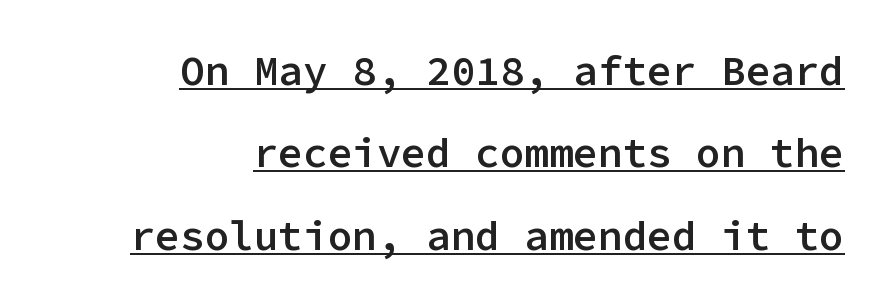
{"serif": "no", "italic": "no", "bold": "semi", "weight": "semibold", "width": "normal", "stroke_contrast": "low", "x_height": "medium", "monospaced": "yes", "underline": "yes", "align": "right", "line_spacing": "loose", "line_spacing_ratio": 2.01, "letter_spacing": "normal", "letter_spacing_em": 0.0, "glyph_px": 41}
